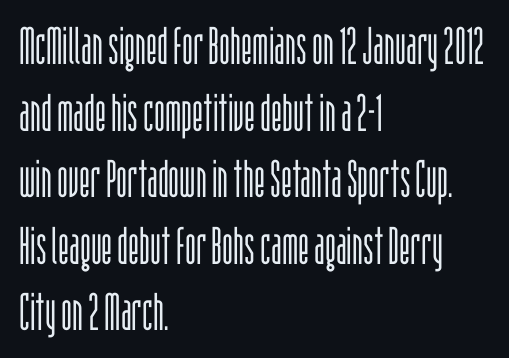
The image shows 52 px light, condensed sans-serif type, upright; set left-aligned, normal line spacing (1.28x), normal letter spacing, not underlined; low stroke contrast and a large x-height.
